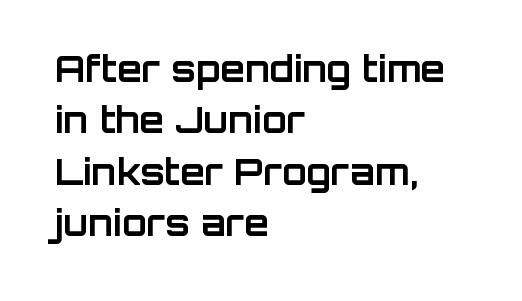
Nobody drew a line under any word here. The leading is moderate, giving the passage an even texture. Is this a sans? Yes — the strokes have no serifs. Between one letter and the next there's only the usual sliver of space.
